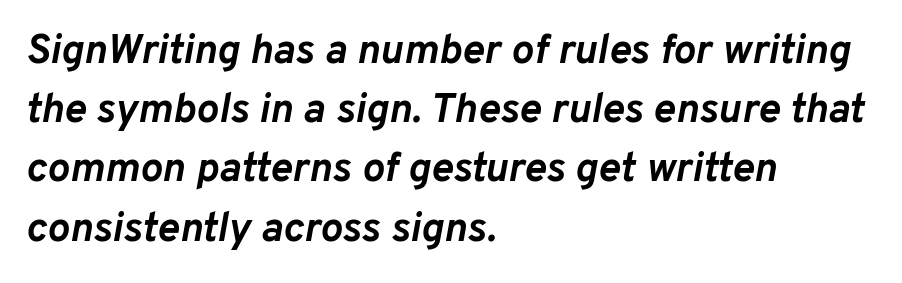
{"italic": "yes", "lean": "right", "slant_degrees": 10, "bold": "yes", "weight": "semibold", "width": "normal", "stroke_contrast": "low", "x_height": "medium", "monospaced": "no", "underline": "no", "align": "left", "line_spacing": "normal", "line_spacing_ratio": 1.41, "letter_spacing": "normal", "letter_spacing_em": 0.0, "glyph_px": 42}
